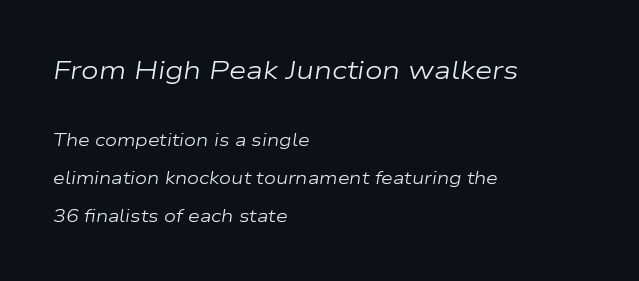
Q: Is the text bold? A: No.
Q: Is the text italic (slanted)? A: Yes, it leans right by about 9 degrees.
Q: Is the text underlined? A: No.
Q: How is the paragraph aligned? A: Left-aligned.
Q: Is the spacing between letters normal or unusually wide? A: Normal.
Q: Is the spacing between lines tight, normal or loose? A: Loose.
Q: Which block of text is set in a larger size, the first (top) or the second (bottom)? A: The first (top) one.
